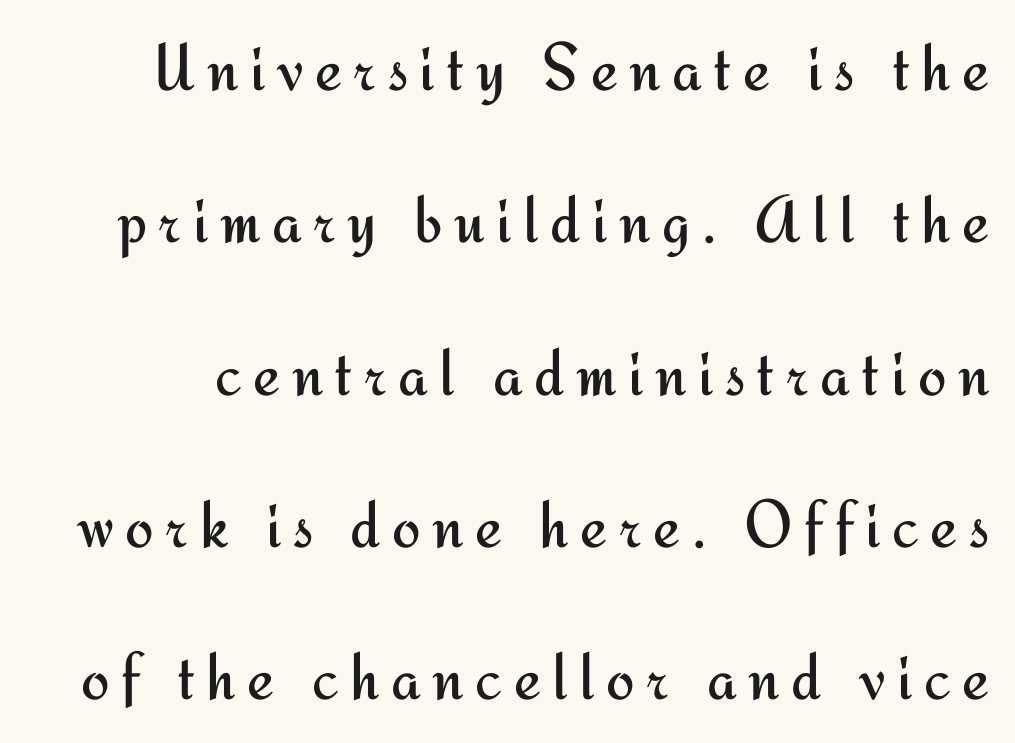
{"serif": "no", "italic": "no", "bold": "no", "weight": "regular", "width": "normal", "stroke_contrast": "medium", "x_height": "small", "monospaced": "no", "underline": "no", "line_spacing": "loose", "line_spacing_ratio": 2.24, "glyph_px": 68}
